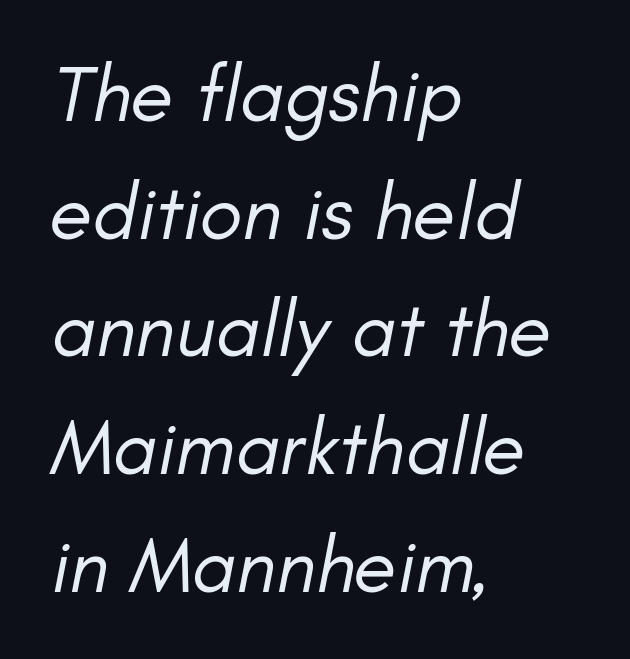
{"italic": "yes", "lean": "right", "slant_degrees": 11, "bold": "no", "weight": "regular", "width": "normal", "stroke_contrast": "low", "x_height": "small", "monospaced": "no", "underline": "no", "align": "left", "line_spacing": "normal", "line_spacing_ratio": 1.49, "letter_spacing": "normal", "letter_spacing_em": 0.0, "glyph_px": 79}
